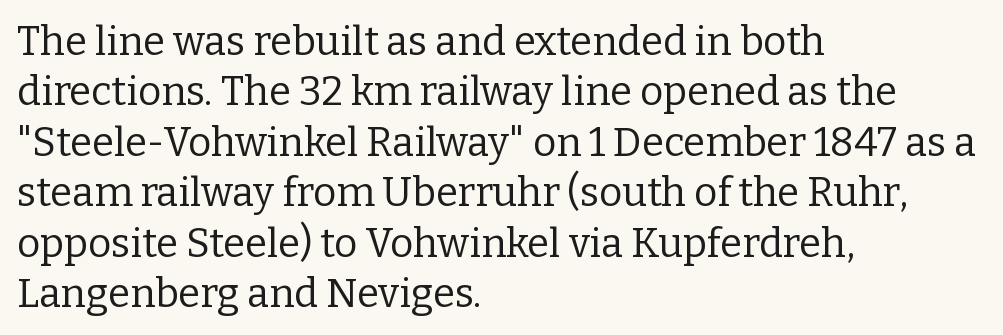
{"serif": "yes", "italic": "no", "bold": "no", "weight": "regular", "width": "normal", "stroke_contrast": "low", "x_height": "medium", "monospaced": "no", "underline": "no", "align": "left", "line_spacing": "normal", "line_spacing_ratio": 1.26, "letter_spacing": "normal", "letter_spacing_em": 0.0, "glyph_px": 40}
